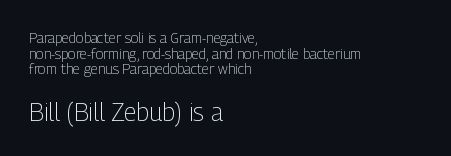
The image shows 25 px text type, upright; set left-aligned, tight line spacing (1.11x), normal letter spacing, not underlined; the second (bottom) block is 1.79x larger.
